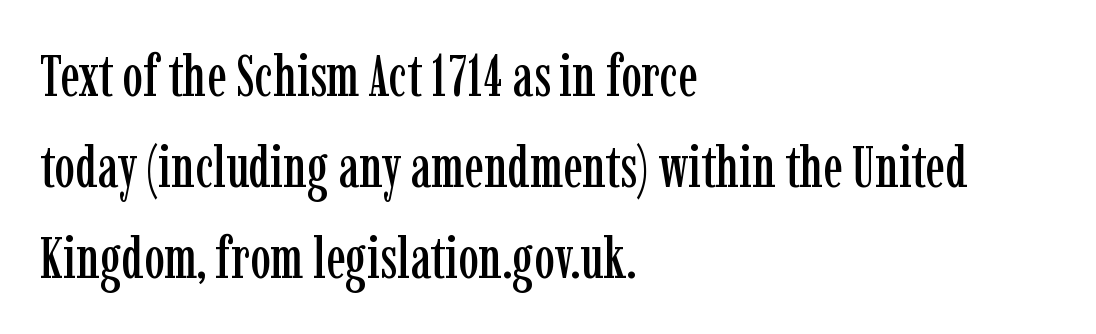
The space directly below the letters is spotless. Compared with typical body copy, the letter spacing here is the same. Here the designer chose a conventional face with non-uniform glyph widths. Serifs: yes, visible at the terminals of the letterforms. The paragraph shown leans on its left margin. The font's upright variant was chosen for this text.
